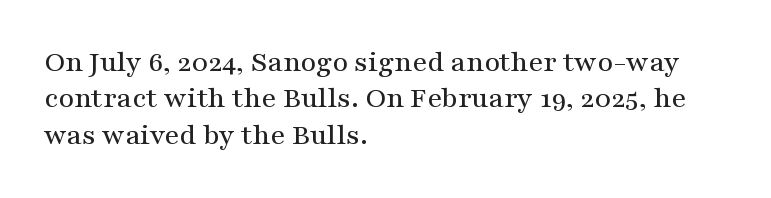
{"serif": "yes", "italic": "no", "width": "wide", "stroke_contrast": "medium", "x_height": "medium", "monospaced": "no", "underline": "no", "align": "left", "line_spacing_ratio": 1.21, "letter_spacing": "normal", "letter_spacing_em": 0.0, "glyph_px": 30}
